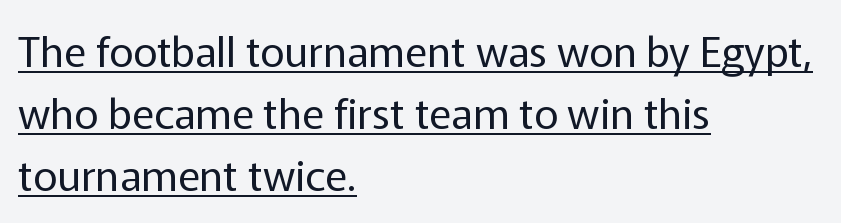
This sample keeps an unexceptional amount of space between lines. Note the varied advance widths — an 'i' is clearly narrower than an 'm'. You could call the tracking neutral — neither tight nor loose. The typeface has the unassuming heft of standard copy or less. The characters display no serif detailing; their extremities are plain. Unlike italic type, these characters show no tilt at all.
